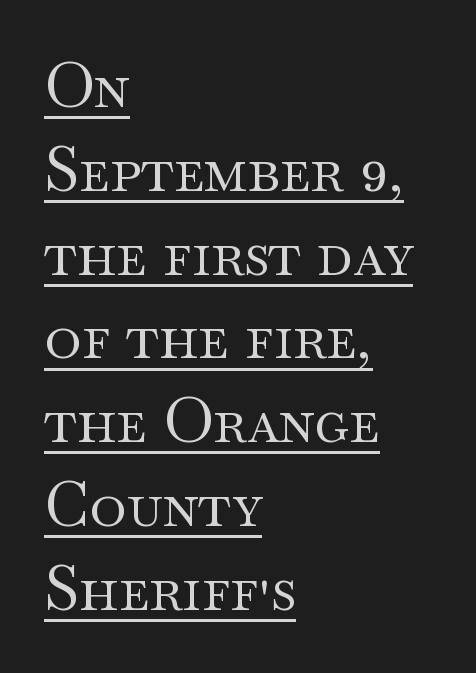
Upright lettering throughout. Letterform terminals end in serifs throughout the passage. One-word summary of the alignment: left. Nobody touched the tracking dial on this one.
